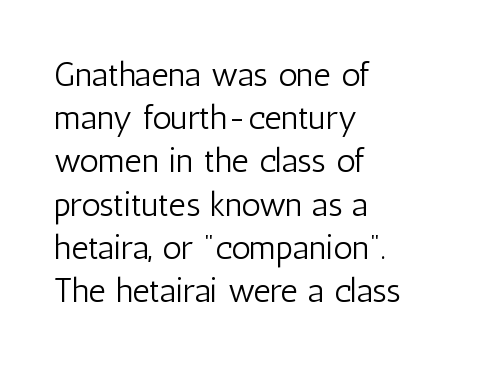
The image shows 34 px light, condensed sans-serif type, upright; set left-aligned, normal line spacing (1.27x), normal letter spacing, not underlined; low stroke contrast and a medium x-height.
